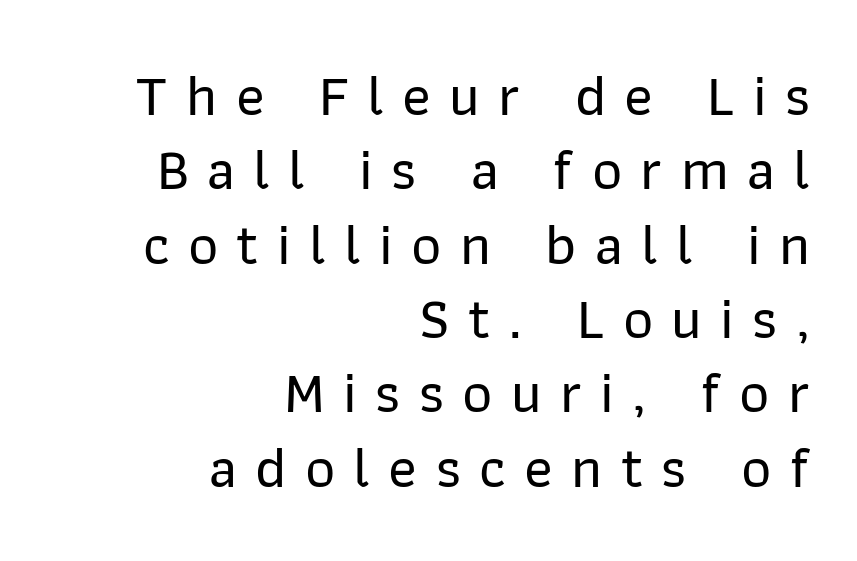
The passage shown is typed in a proportional face where columns would drift. Descenders are the only things crossing below the line. Teacher's note: observe the even right margin — that is flush-right alignment. Loose tracking; the words dissolve into strings of separated letters. Font category for this specimen: sans-serif.
